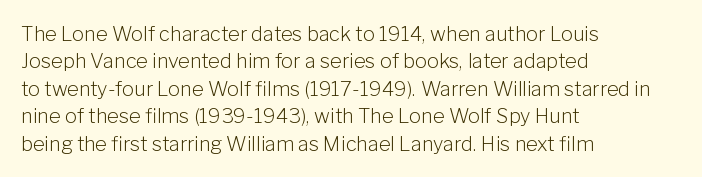
Caption: standard tracking, unaltered. Alignment: flush left. Line spacing here is normal. Weight: not bold — regular or lighter.
